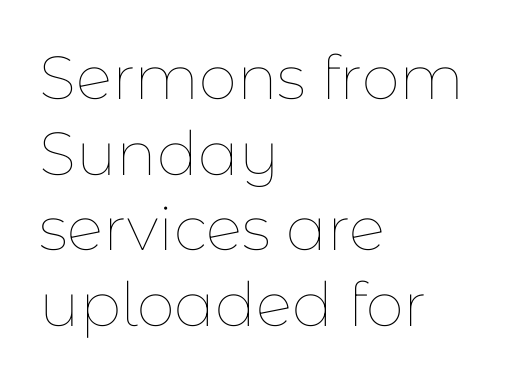
Q: Is the text bold? A: No.
Q: Is the text italic (slanted)? A: No, it is upright.
Q: Is the text underlined? A: No.
Q: How is the paragraph aligned? A: Left-aligned.
Q: Is the spacing between letters normal or unusually wide? A: Normal.
Q: Width (condensed, normal, or wide)? A: Normal.
Q: Stroke contrast? A: Low.
Q: x-height? A: Medium.
Q: Monospaced? A: No.
